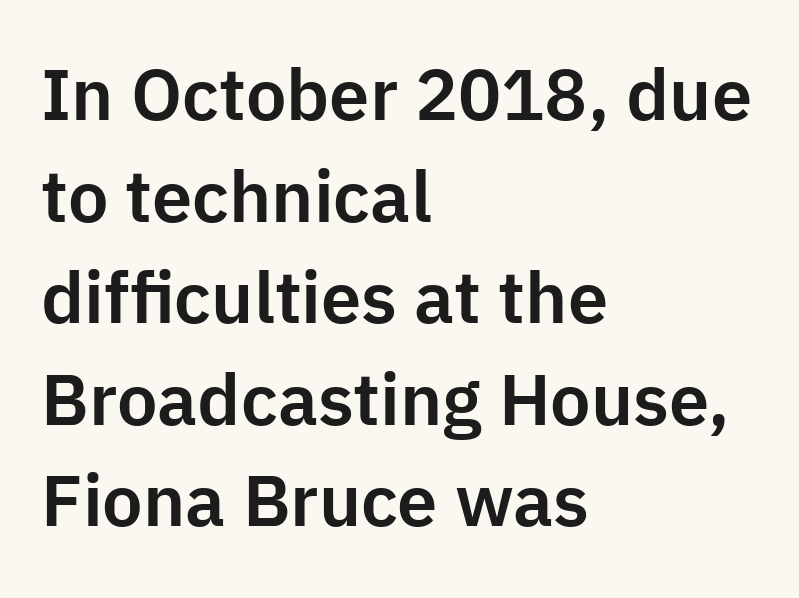
This sample uses a sans-serif face. Notice how the stems are strictly vertical — no italics here. Note the varied advance widths — an 'i' is clearly narrower than an 'm'. Look at the tracking — it's just the regular setting, nothing added.
